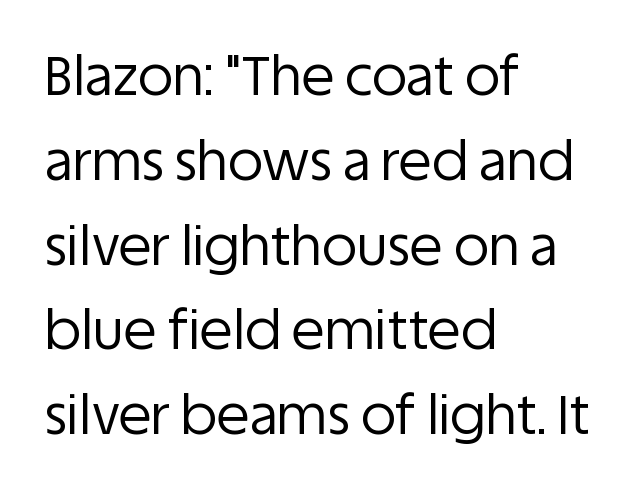
Letters have the restrained weight of plain body copy at most. Words appear dense and cohesive because spacing is normal. Does the leading feel generous? No, just average. Each letter keeps its own natural width here, so spacing adapts to shape. Unmarked baselines from the first word to the last. The letters stand straight up with perfectly vertical stems.
